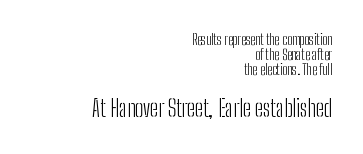
Q: Is the text bold? A: No.
Q: Is the text italic (slanted)? A: No, it is upright.
Q: Is the text underlined? A: No.
Q: How is the paragraph aligned? A: Right-aligned.
Q: Is the spacing between letters normal or unusually wide? A: Normal.
Q: Is the spacing between lines tight, normal or loose? A: Tight.
Q: Which block of text is set in a larger size, the first (top) or the second (bottom)? A: The second (bottom) one.
